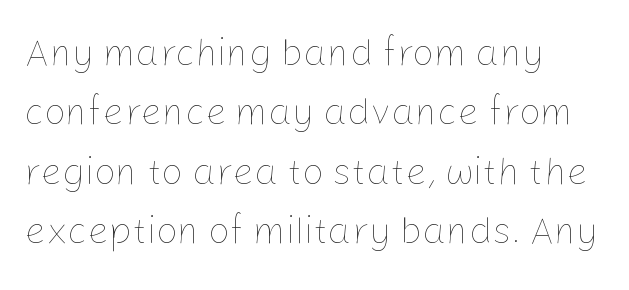
Q: Is the text bold? A: No.
Q: Is the text italic (slanted)? A: No, it is upright.
Q: Is the text underlined? A: No.
Q: How is the paragraph aligned? A: Left-aligned.
Q: Is the spacing between letters normal or unusually wide? A: Normal.
Q: Is the spacing between lines tight, normal or loose? A: Normal.
Q: Width (condensed, normal, or wide)? A: Normal.
Q: Stroke contrast? A: Low.
Q: x-height? A: Medium.
Q: Monospaced? A: No.
